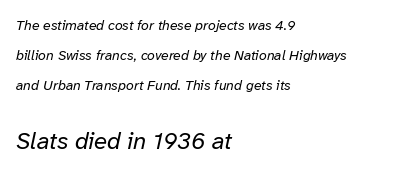
These two chunks differ in scale, with the bottom chunk taking the larger measure. The weight tops out at a normal text grade. Check the space under the baseline: it is left empty. Horizontally, the lines are justified to the leading edge only.
